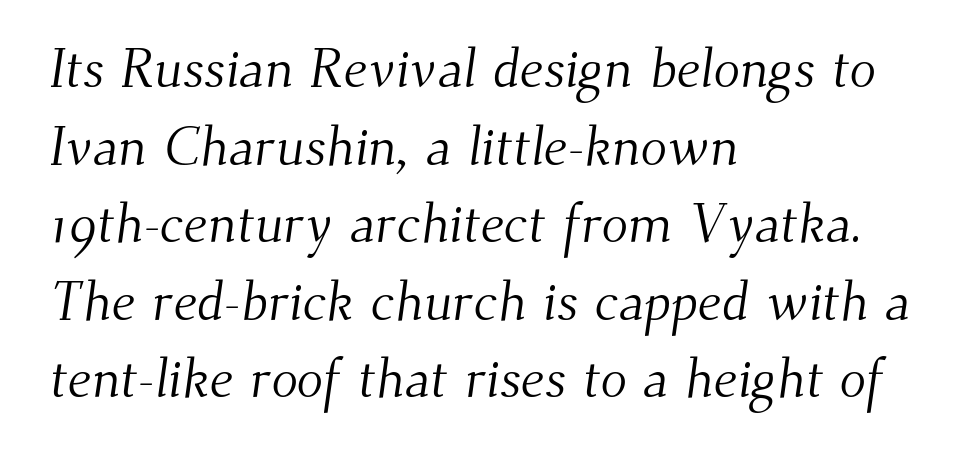
The image shows 55 px light serif type; set left-aligned, normal line spacing (1.41x), normal letter spacing, not underlined; medium stroke contrast and a small x-height.
